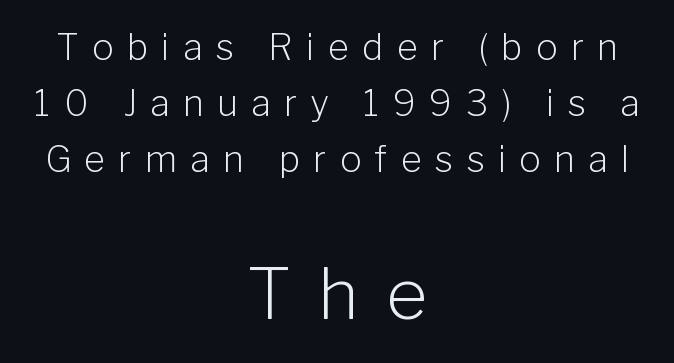
Q: Is the text bold? A: No.
Q: Is the text italic (slanted)? A: No, it is upright.
Q: Is the typeface a serif or a sans-serif typeface? A: Sans-serif.
Q: Is the text underlined? A: No.
Q: How is the paragraph aligned? A: Centered.
Q: Is the spacing between letters normal or unusually wide? A: Unusually wide.
Q: Is the spacing between lines tight, normal or loose? A: Normal.
Q: Which block of text is set in a larger size, the first (top) or the second (bottom)? A: The second (bottom) one.
Q: Width (condensed, normal, or wide)? A: Normal.
Q: Stroke contrast? A: Low.
Q: x-height? A: Medium.
Q: Monospaced? A: No.
